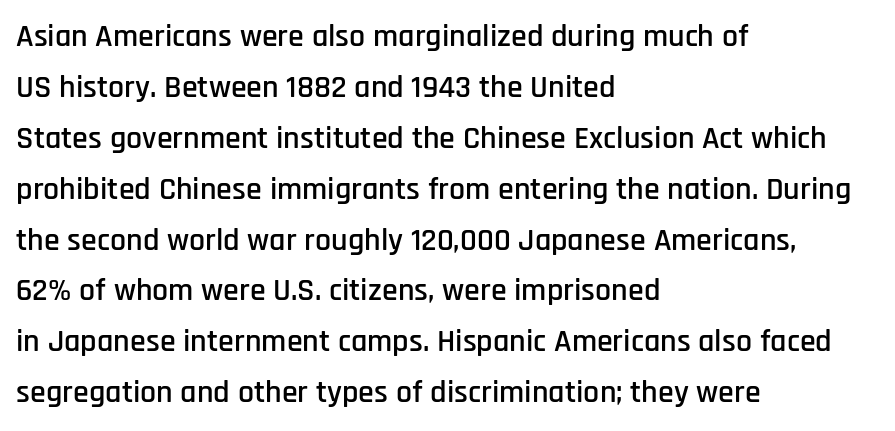
{"serif": "no", "italic": "no", "width": "condensed", "stroke_contrast": "low", "x_height": "large", "monospaced": "no", "underline": "no", "align": "left", "line_spacing": "normal", "line_spacing_ratio": 1.59, "letter_spacing": "normal", "letter_spacing_em": 0.0, "glyph_px": 32}
